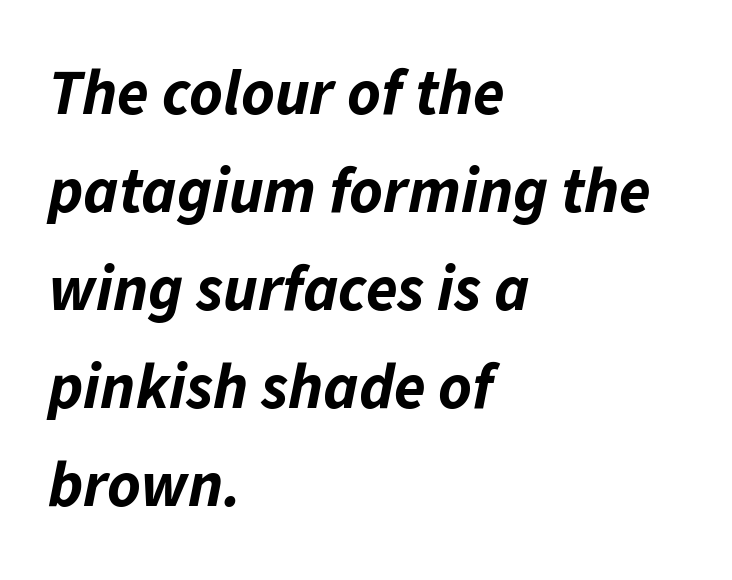
The letters are slanted; this is an italic face. Varying glyph widths throughout — classic text-font behaviour. Letter spacing: default. The glyphs have the mass of a bold cut. Has an underline been added? It has not. Horizontally, the lines are justified to the leading edge only.
